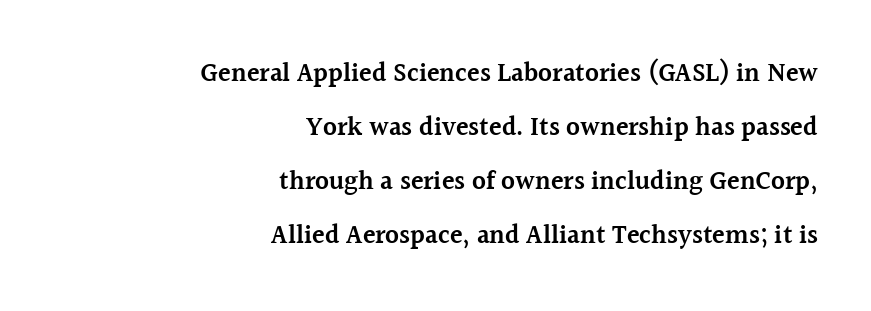
Q: Is the text bold? A: Semi-bold.
Q: Is the text italic (slanted)? A: No, it is upright.
Q: Is the text underlined? A: No.
Q: How is the paragraph aligned? A: Right-aligned.
Q: Is the spacing between letters normal or unusually wide? A: Normal.
Q: Is the spacing between lines tight, normal or loose? A: Loose.
